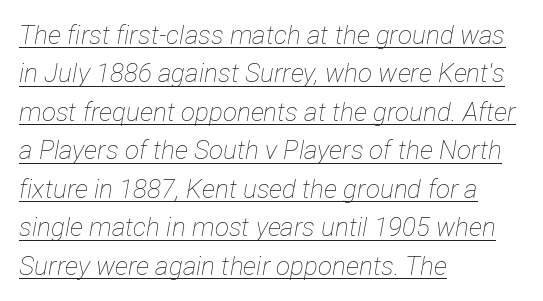
Q: Is the text bold? A: No.
Q: Is the text italic (slanted)? A: Yes, it leans right by about 12 degrees.
Q: Is the text underlined? A: Yes.
Q: How is the paragraph aligned? A: Left-aligned.
Q: Is the spacing between letters normal or unusually wide? A: Normal.
Q: Is the spacing between lines tight, normal or loose? A: Normal.
